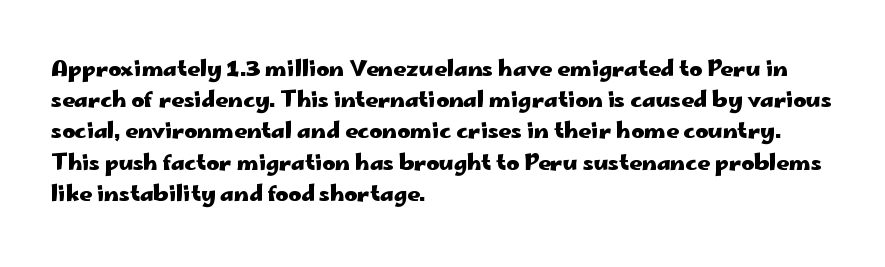
{"italic": "no", "bold": "yes", "underline": "no", "align": "left", "line_spacing": "normal", "line_spacing_ratio": 1.42, "letter_spacing": "normal", "letter_spacing_em": 0.0, "glyph_px": 22}
